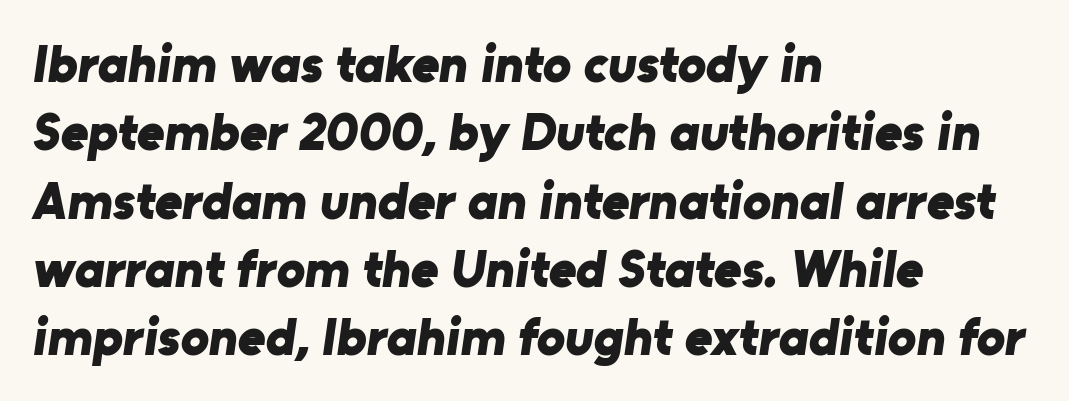
The image shows 53 px bold sans-serif type; set left-aligned, normal line spacing (1.29x), normal letter spacing, not underlined; low stroke contrast and a medium x-height.
